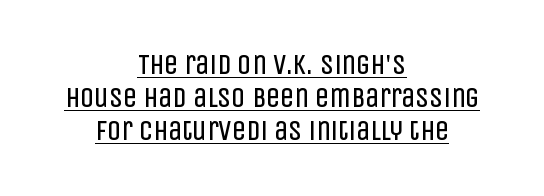
{"serif": "no", "italic": "no", "bold": "no", "weight": "regular", "width": "condensed", "stroke_contrast": "low", "x_height": "large", "monospaced": "no", "underline": "yes", "align": "center", "line_spacing_ratio": 1.17, "letter_spacing": "normal", "letter_spacing_em": 0.0, "glyph_px": 28}
